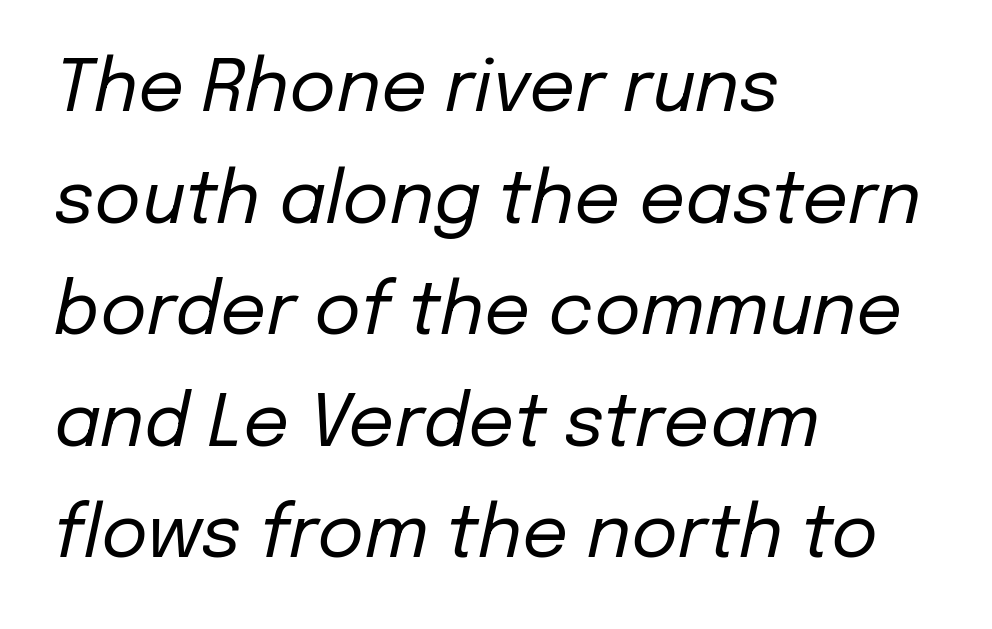
Yep, that's italic — everything's leaning. The face used here is rendered with its standard letterfit. Check under the words: just untouched page. Line starts are locked; line ends wander. Weight: regular or lighter. Successive baselines arrive at the customary interval.
